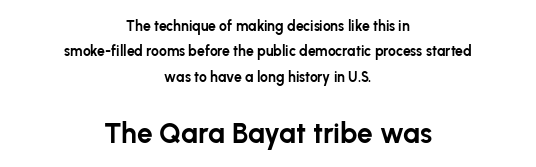
{"serif": "no", "italic": "no", "bold": "yes", "weight": "bold", "width": "normal", "stroke_contrast": "low", "x_height": "medium", "monospaced": "no", "underline": "no", "align": "center", "line_spacing_ratio": 1.82, "letter_spacing": "normal", "letter_spacing_em": 0.0, "larger_block": "second", "size_ratio": 2.0, "glyph_px": 28}
